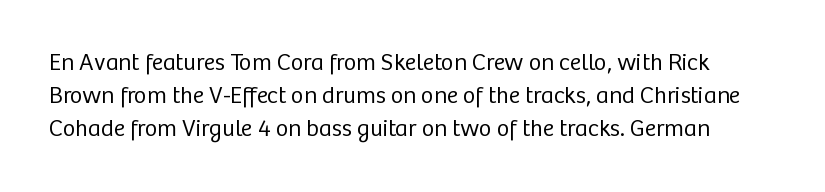
Q: Is the text bold? A: No.
Q: Is the text italic (slanted)? A: No, it is upright.
Q: Is the text underlined? A: No.
Q: Is the spacing between letters normal or unusually wide? A: Normal.
Q: Is the spacing between lines tight, normal or loose? A: Normal.
